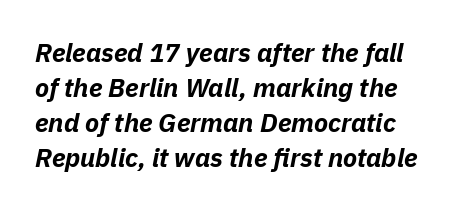
{"italic": "yes", "lean": "right", "slant_degrees": 11, "bold": "yes", "underline": "no", "line_spacing": "normal", "line_spacing_ratio": 1.35, "letter_spacing": "normal", "letter_spacing_em": 0.0, "glyph_px": 26}
